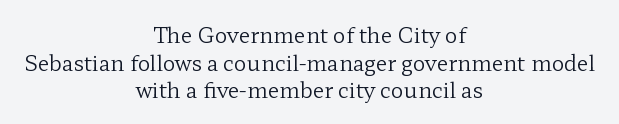
Line starts and ends both wander, symmetrically. A bare baseline throughout the passage. The strokes are not fattened; the text isn't bold. If you measured baseline to baseline, you'd find a middling distance. These lines were composed using upright roman letters.
